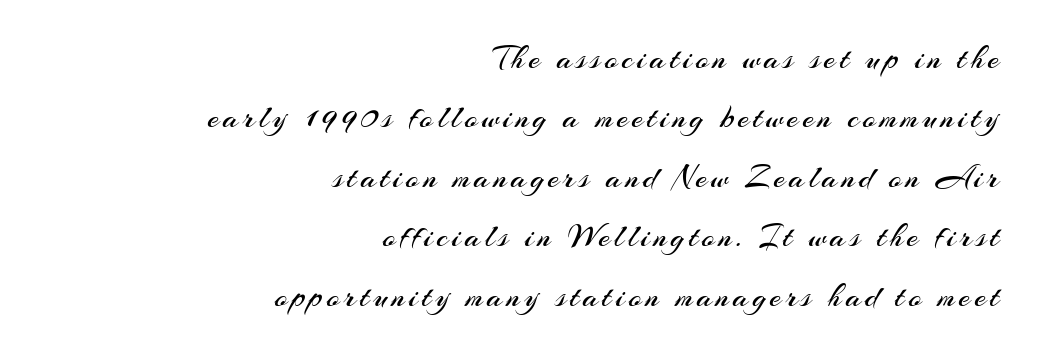
{"serif": "no", "bold": "no", "weight": "regular", "width": "normal", "stroke_contrast": "medium", "x_height": "small", "monospaced": "no", "underline": "no", "align": "right", "line_spacing_ratio": 1.8, "glyph_px": 33}
